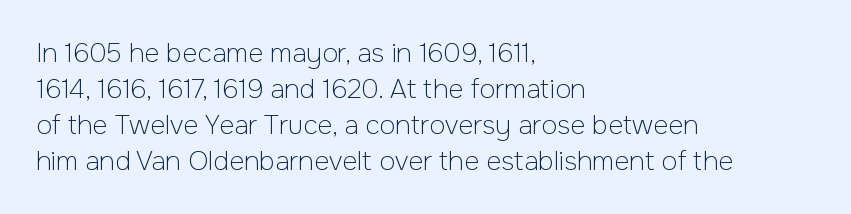
Q: Is the text bold? A: No.
Q: Is the text italic (slanted)? A: No, it is upright.
Q: Is the text underlined? A: No.
Q: How is the paragraph aligned? A: Left-aligned.
Q: Is the spacing between letters normal or unusually wide? A: Normal.
Q: Is the spacing between lines tight, normal or loose? A: Normal.
